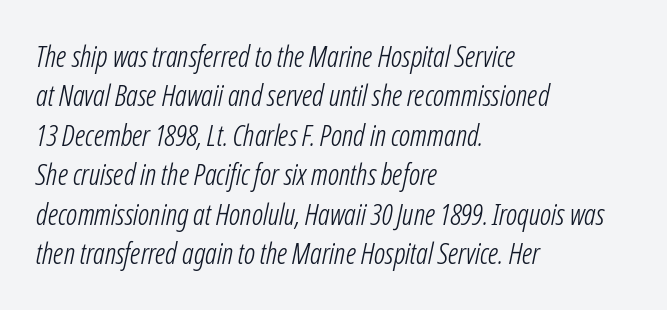
{"italic": "yes", "lean": "right", "slant_degrees": 12, "bold": "no", "weight": "light", "width": "condensed", "stroke_contrast": "low", "x_height": "medium", "monospaced": "no", "underline": "no", "align": "left", "line_spacing": "normal", "line_spacing_ratio": 1.36, "letter_spacing": "normal", "letter_spacing_em": 0.0, "glyph_px": 29}
